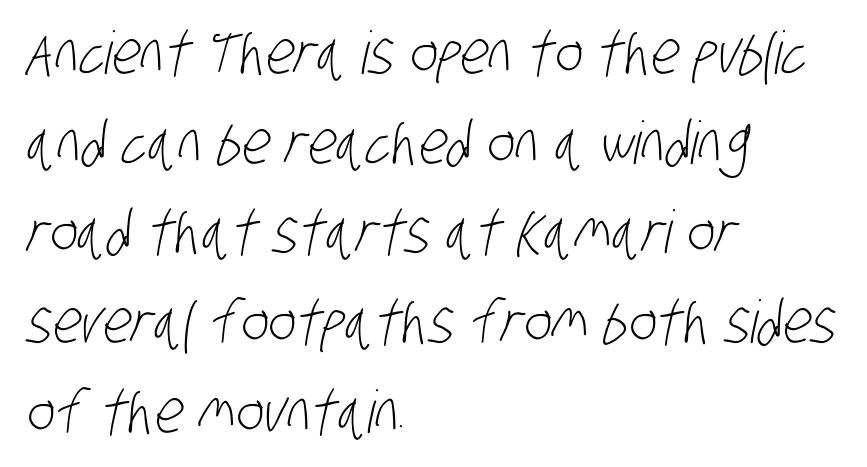
Q: Is the text bold? A: No.
Q: Is the typeface a serif or a sans-serif typeface? A: Sans-serif.
Q: Is the text underlined? A: No.
Q: How is the paragraph aligned? A: Left-aligned.
Q: Is the spacing between letters normal or unusually wide? A: Normal.
Q: Is the spacing between lines tight, normal or loose? A: Normal.
Q: Width (condensed, normal, or wide)? A: Condensed.
Q: Stroke contrast? A: Low.
Q: x-height? A: Large.
Q: Monospaced? A: No.
